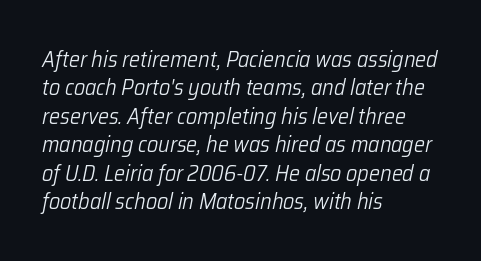
{"italic": "yes", "lean": "right", "slant_degrees": 12, "bold": "no", "underline": "no", "align": "left", "line_spacing": "normal", "line_spacing_ratio": 1.29, "letter_spacing": "normal", "letter_spacing_em": 0.0, "glyph_px": 22}
